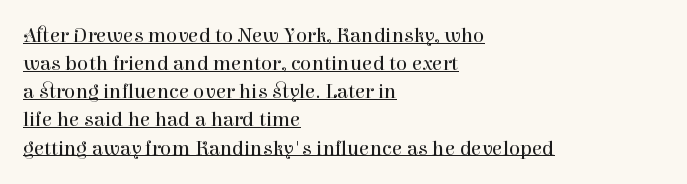
Q: Is the text bold? A: No.
Q: Is the text italic (slanted)? A: No, it is upright.
Q: Is the text underlined? A: Yes.
Q: How is the paragraph aligned? A: Left-aligned.
Q: Is the spacing between letters normal or unusually wide? A: Normal.
Q: Is the spacing between lines tight, normal or loose? A: Normal.
